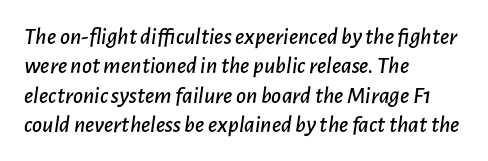
Alignment: flush left. Tracking here is standard; glyphs follow each other at the usual distance. Type without underlining. The axis of the letterforms is tilted away from vertical.
